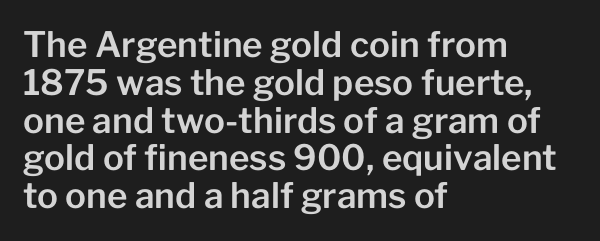
The image shows 35 px sans-serif type, upright; set left-aligned, tight line spacing (1.08x), normal letter spacing, not underlined; low stroke contrast and a medium x-height.
